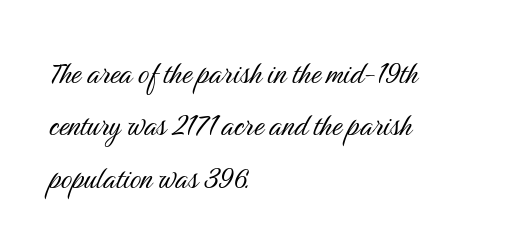
Q: Is the text bold? A: No.
Q: Is the text italic (slanted)? A: Yes.
Q: Is the typeface a serif or a sans-serif typeface? A: Sans-serif.
Q: Is the text underlined? A: No.
Q: How is the paragraph aligned? A: Left-aligned.
Q: Is the spacing between letters normal or unusually wide? A: Normal.
Q: Is the spacing between lines tight, normal or loose? A: Normal.
Q: Width (condensed, normal, or wide)? A: Condensed.
Q: Stroke contrast? A: Medium.
Q: x-height? A: Medium.
Q: Monospaced? A: No.
